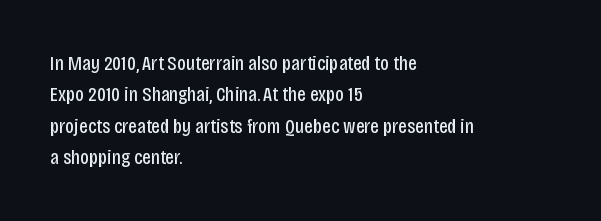
The image shows 21 px text type, upright; set left-aligned, normal line spacing (1.5x), normal letter spacing, not underlined.
